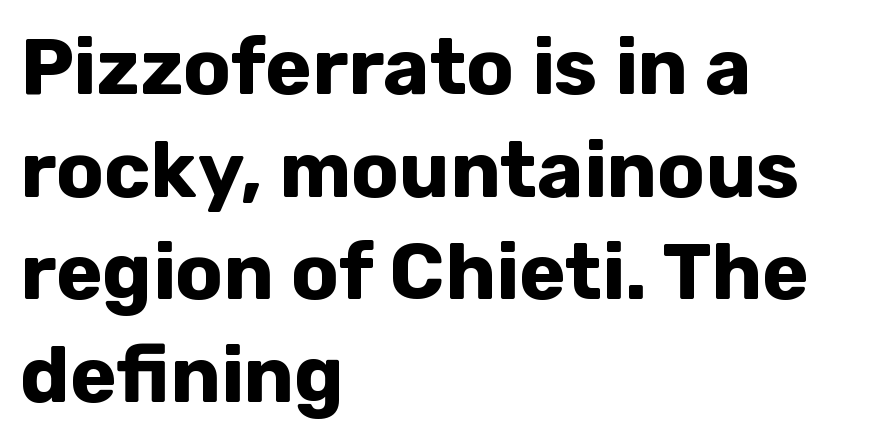
{"serif": "no", "italic": "no", "bold": "yes", "weight": "bold", "width": "normal", "stroke_contrast": "low", "x_height": "medium", "monospaced": "no", "underline": "no", "align": "left", "line_spacing": "normal", "line_spacing_ratio": 1.3, "letter_spacing": "normal", "letter_spacing_em": 0.0, "glyph_px": 79}
